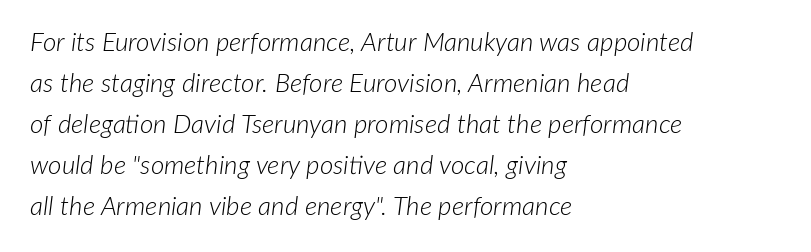
Leading: standard. Italic: yes, the glyphs are oblique. Is the type heavy? It reads as light-to-regular instead. The strip under each line holds only bare page. Glyph-to-glyph distance matches everyday printed text. The setting favours the left margin, as ordinary paragraphs usually do.
